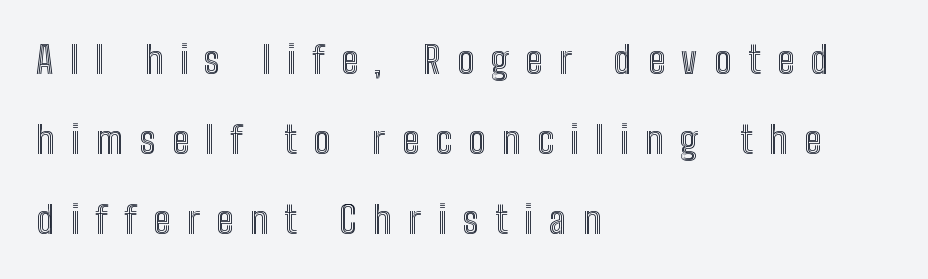
Q: Is the text italic (slanted)? A: No, it is upright.
Q: Is the text underlined? A: No.
Q: How is the paragraph aligned? A: Left-aligned.
Q: Is the spacing between letters normal or unusually wide? A: Unusually wide.
Q: Is the spacing between lines tight, normal or loose? A: Loose.
Q: Width (condensed, normal, or wide)? A: Condensed.
Q: x-height? A: Medium.
Q: Monospaced? A: No.
